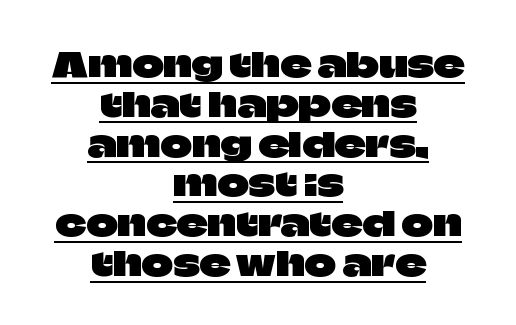
Here the designer chose a conventional face with non-uniform glyph widths. Glance below the letters and you will spot a drawn line. Type style note: lacks serifs. Line starts and ends both wander, symmetrically. Words appear dense and cohesive because spacing is normal. This is roman type, the default non-slanted kind.
